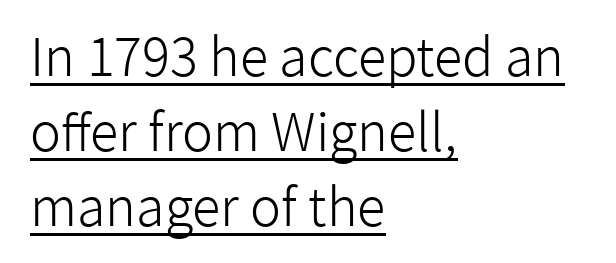
Q: Is the text bold? A: No.
Q: Is the text italic (slanted)? A: No, it is upright.
Q: Is the typeface a serif or a sans-serif typeface? A: Sans-serif.
Q: Is the text underlined? A: Yes.
Q: How is the paragraph aligned? A: Left-aligned.
Q: Is the spacing between letters normal or unusually wide? A: Normal.
Q: Is the spacing between lines tight, normal or loose? A: Normal.
Q: Width (condensed, normal, or wide)? A: Normal.
Q: Stroke contrast? A: Low.
Q: x-height? A: Medium.
Q: Monospaced? A: No.
